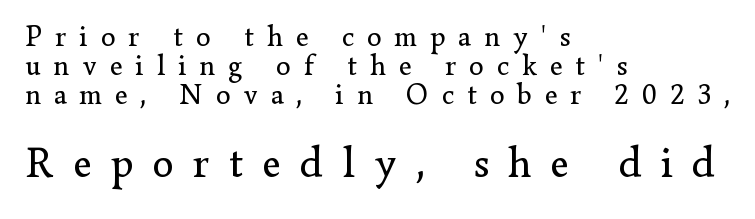
Check where the strokes stop: tiny serifs finish them off. Does extra space separate the letters? Yes, quite a lot of it. Does the copy run flush right? No — it runs flush left. Look at the glyph heights: the lower group is clearly the bigger setting. The area under the type is left untouched.
